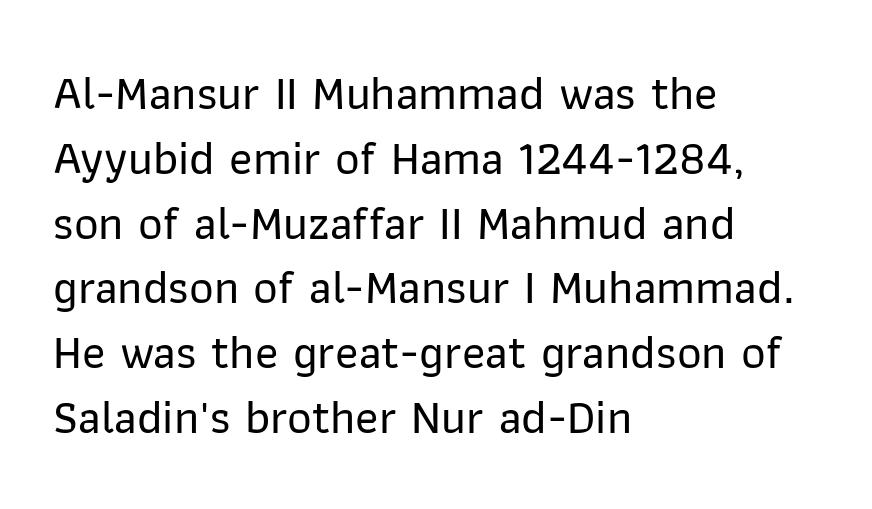
Horizontal alignment here is leftward, the default for most running prose. This is the regular roman posture of the typeface. The type family on display is of the sans-serif kind. Check the space under the baseline: it is left empty.
